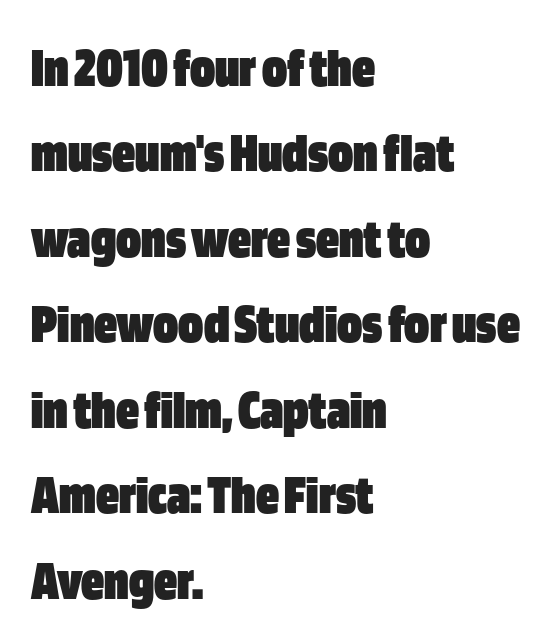
The image shows 57 px heavy, condensed sans-serif type, upright; set left-aligned, normal line spacing (1.5x), normal letter spacing, not underlined; low stroke contrast and a large x-height.
